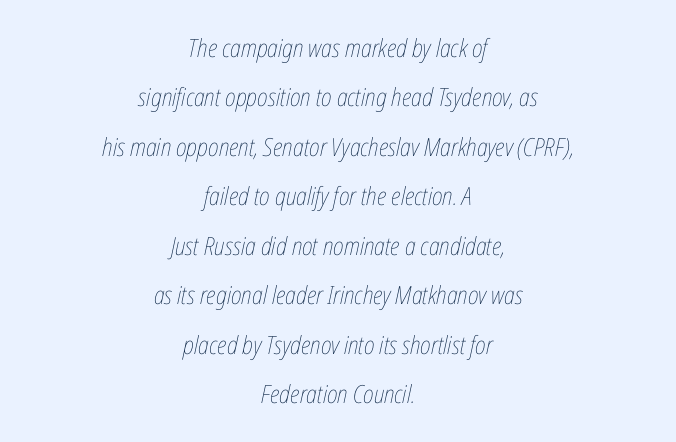
{"italic": "yes", "lean": "right", "slant_degrees": 12, "bold": "no", "underline": "no", "align": "center", "line_spacing": "loose", "line_spacing_ratio": 1.98, "letter_spacing": "normal", "letter_spacing_em": 0.0, "glyph_px": 25}
